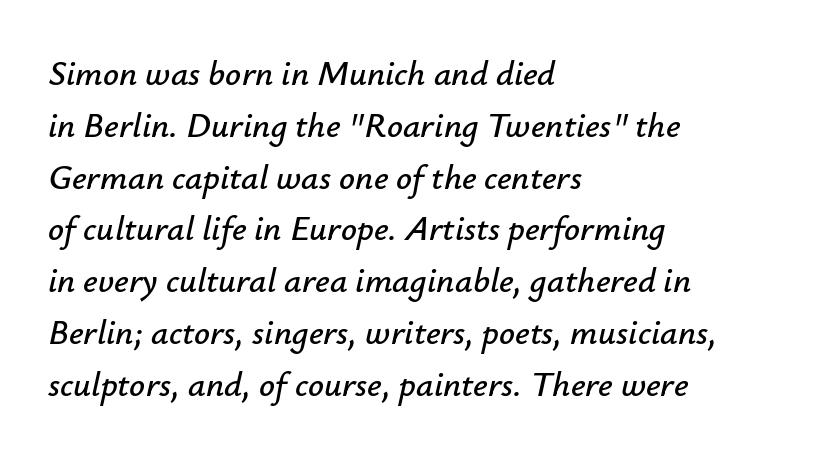
The image shows 35 px text type, italic (leaning right); set left-aligned, normal line spacing (1.48x), normal letter spacing, not underlined; low stroke contrast and a small x-height.
